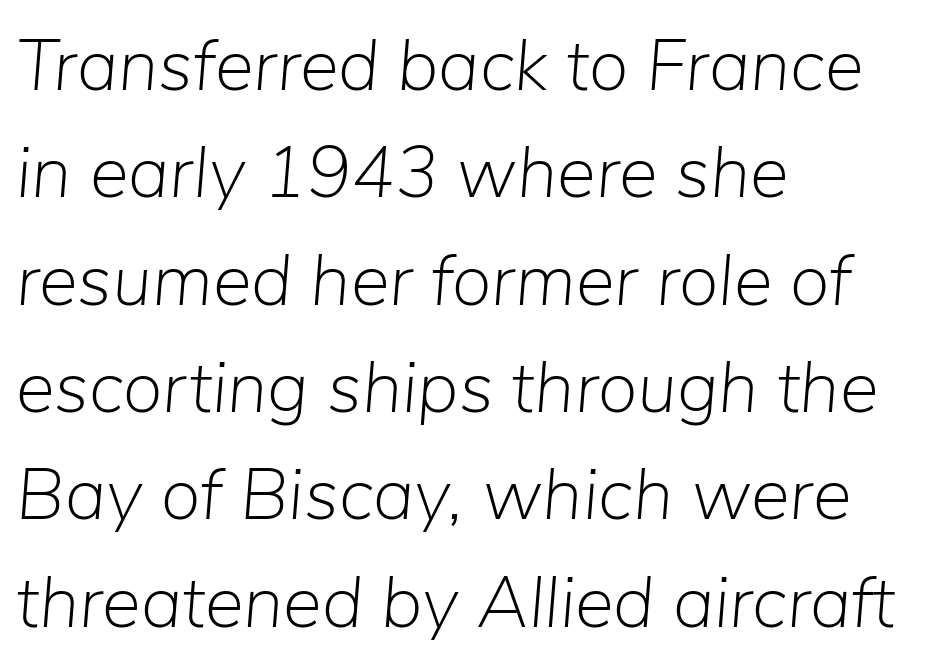
{"italic": "yes", "lean": "right", "slant_degrees": 5, "bold": "no", "weight": "light", "width": "normal", "stroke_contrast": "low", "x_height": "medium", "monospaced": "no", "underline": "no", "align": "left", "line_spacing": "normal", "line_spacing_ratio": 1.47, "letter_spacing": "normal", "letter_spacing_em": 0.0, "glyph_px": 73}
